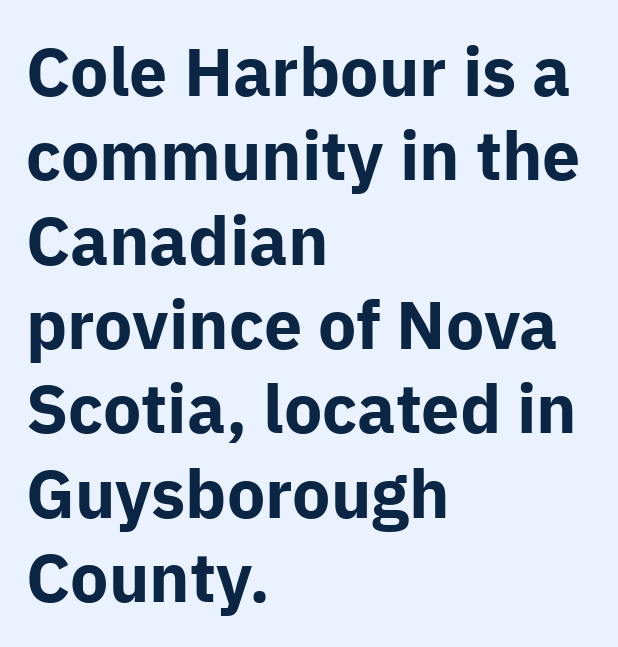
Honestly, there is no underline to notice here at all. Letterform terminals end flat and unadorned throughout the passage. Compared with typical body copy, the letter spacing here is the same. Ordinary non-slanted type is in use. Set as a true bold cut, around the 700 mark.
